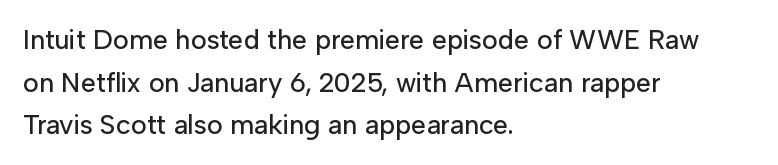
The words here are not underlined. Upright lettering throughout. This rendering leaves character spacing at its baseline value. These lines stack with their left ends in a neat column. Vertical spacing — default.
